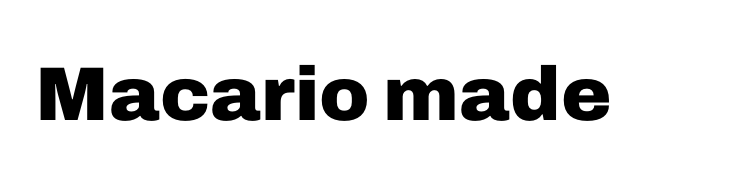
Q: Is the text bold? A: Yes.
Q: Is the text italic (slanted)? A: No, it is upright.
Q: Is the typeface a serif or a sans-serif typeface? A: Sans-serif.
Q: Is the text underlined? A: No.
Q: Is the spacing between letters normal or unusually wide? A: Normal.
Q: Width (condensed, normal, or wide)? A: Normal.
Q: Stroke contrast? A: Low.
Q: x-height? A: Medium.
Q: Monospaced? A: No.
